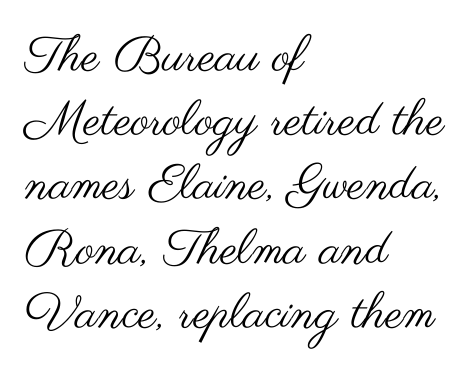
{"serif": "no", "bold": "no", "weight": "regular", "width": "wide", "stroke_contrast": "medium", "x_height": "small", "monospaced": "no", "underline": "no", "align": "left", "line_spacing": "normal", "line_spacing_ratio": 1.31, "letter_spacing": "normal", "letter_spacing_em": 0.0, "glyph_px": 49}
